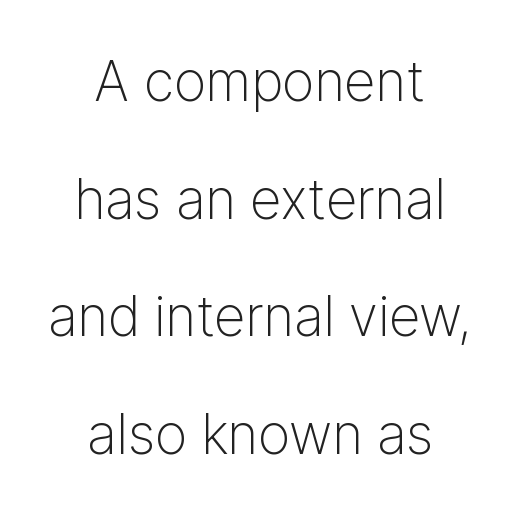
Q: Is the text bold? A: No.
Q: Is the text italic (slanted)? A: No, it is upright.
Q: Is the typeface a serif or a sans-serif typeface? A: Sans-serif.
Q: Is the text underlined? A: No.
Q: How is the paragraph aligned? A: Centered.
Q: Is the spacing between letters normal or unusually wide? A: Normal.
Q: Is the spacing between lines tight, normal or loose? A: Loose.
Q: Width (condensed, normal, or wide)? A: Normal.
Q: Stroke contrast? A: Low.
Q: x-height? A: Medium.
Q: Monospaced? A: No.
